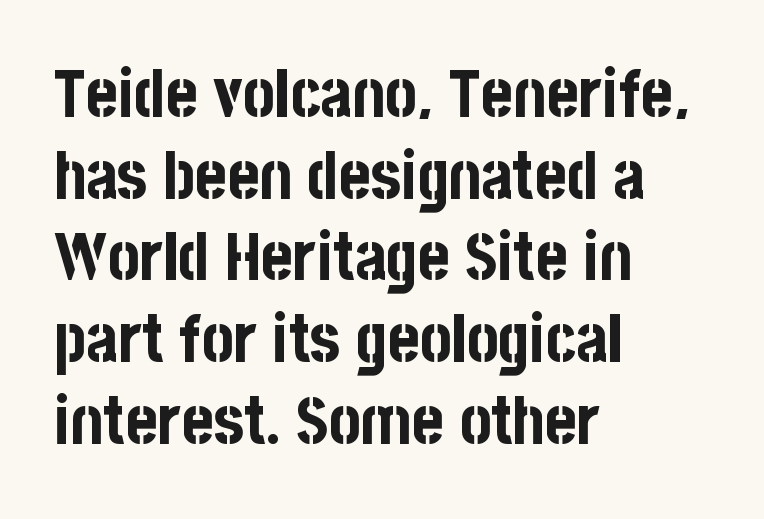
{"serif": "no", "italic": "no", "bold": "yes", "weight": "bold", "width": "condensed", "stroke_contrast": "low", "x_height": "large", "monospaced": "no", "underline": "no", "align": "left", "line_spacing_ratio": 1.22, "letter_spacing": "normal", "letter_spacing_em": 0.0, "glyph_px": 67}
